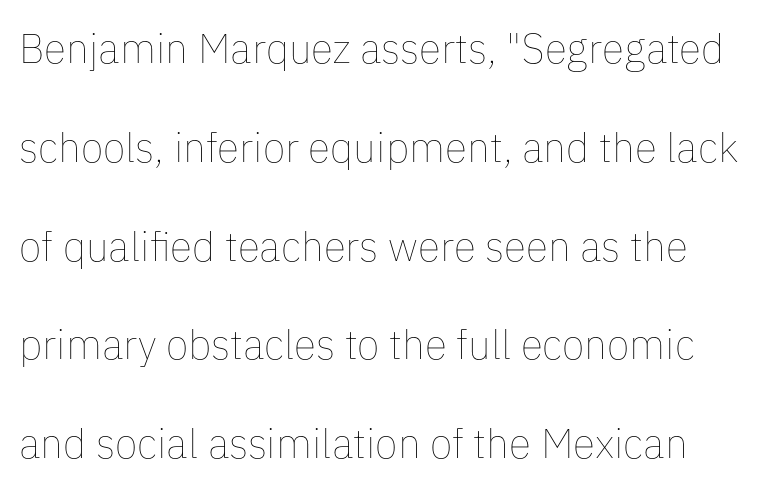
{"italic": "no", "bold": "no", "weight": "thin", "width": "normal", "stroke_contrast": "low", "x_height": "medium", "monospaced": "no", "underline": "no", "line_spacing": "loose", "line_spacing_ratio": 2.41, "letter_spacing": "normal", "letter_spacing_em": 0.0, "glyph_px": 41}
